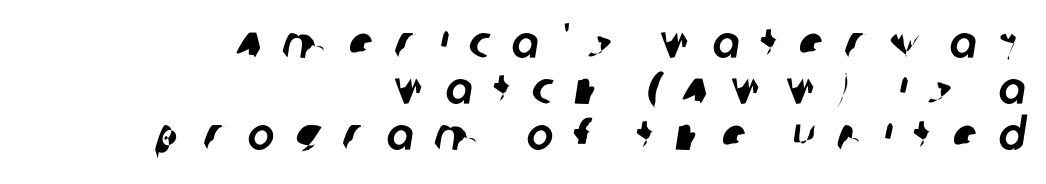
The image shows 45 px sans-serif type; set right-aligned, tight line spacing (1.02x), unusually wide letter spacing (+0.47 em), not underlined; low stroke contrast and a large x-height.
